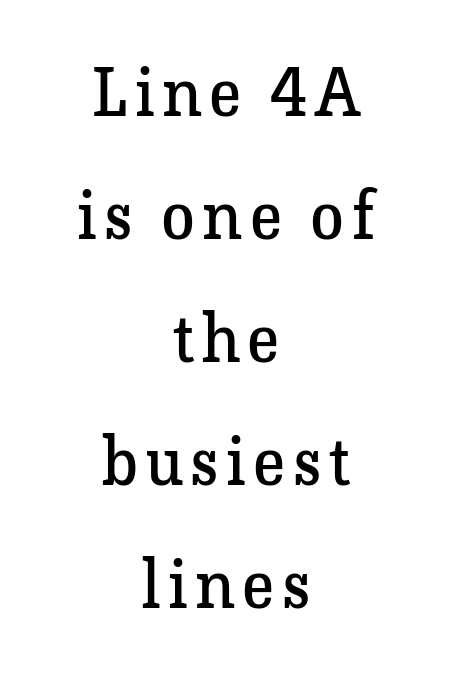
Q: Is the text bold? A: No.
Q: Is the text italic (slanted)? A: No, it is upright.
Q: Is the typeface a serif or a sans-serif typeface? A: Serif.
Q: Is the text underlined? A: No.
Q: How is the paragraph aligned? A: Centered.
Q: Width (condensed, normal, or wide)? A: Normal.
Q: Stroke contrast? A: Low.
Q: x-height? A: Medium.
Q: Monospaced? A: No.
